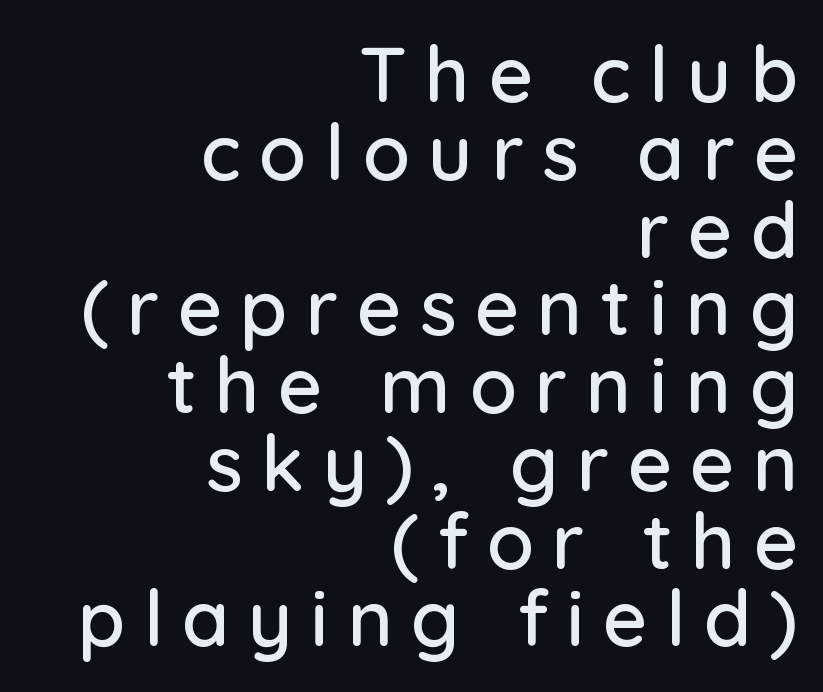
Spacing verdict: proportional, widths tailored to each character. The specimen reads as upright at a glance. These lines are composed in type without serifs. The strip under each line holds only bare page. If you drew a ruler down the right edge, every line would touch it.
